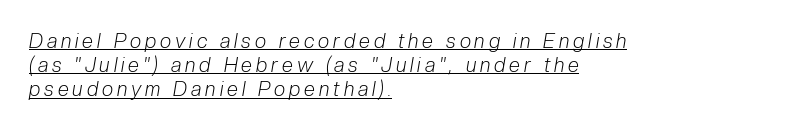
The horizontal fit of the characters is loose and conspicuously gappy. Designer's note — italics engaged. Like a heading marked for emphasis, these lines bear an underscore. Heft: none added — not bold. Notice how the passage keeps a crisp vertical edge on the left only.
